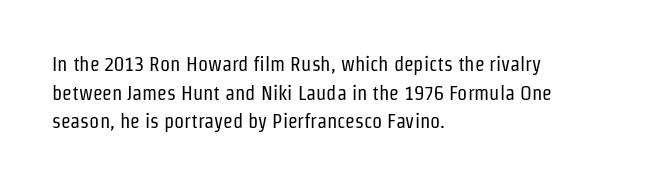
The image shows 20 px text type, upright; set left-aligned, normal line spacing (1.43x), normal letter spacing, not underlined.
